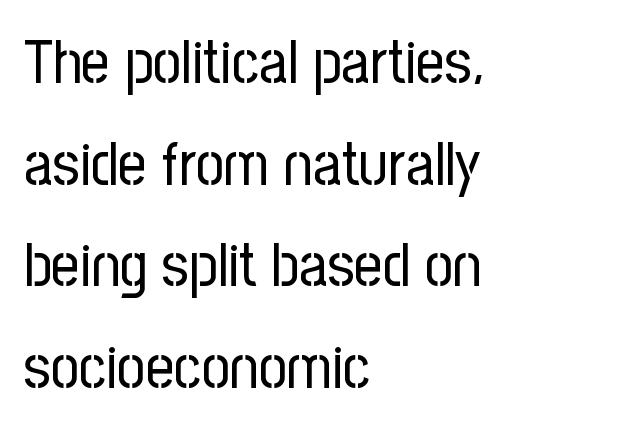
Q: Is the text bold? A: No.
Q: Is the text italic (slanted)? A: No, it is upright.
Q: Is the typeface a serif or a sans-serif typeface? A: Sans-serif.
Q: Is the text underlined? A: No.
Q: How is the paragraph aligned? A: Left-aligned.
Q: Is the spacing between letters normal or unusually wide? A: Normal.
Q: Is the spacing between lines tight, normal or loose? A: Normal.
Q: Width (condensed, normal, or wide)? A: Condensed.
Q: Stroke contrast? A: Low.
Q: x-height? A: Medium.
Q: Monospaced? A: No.
